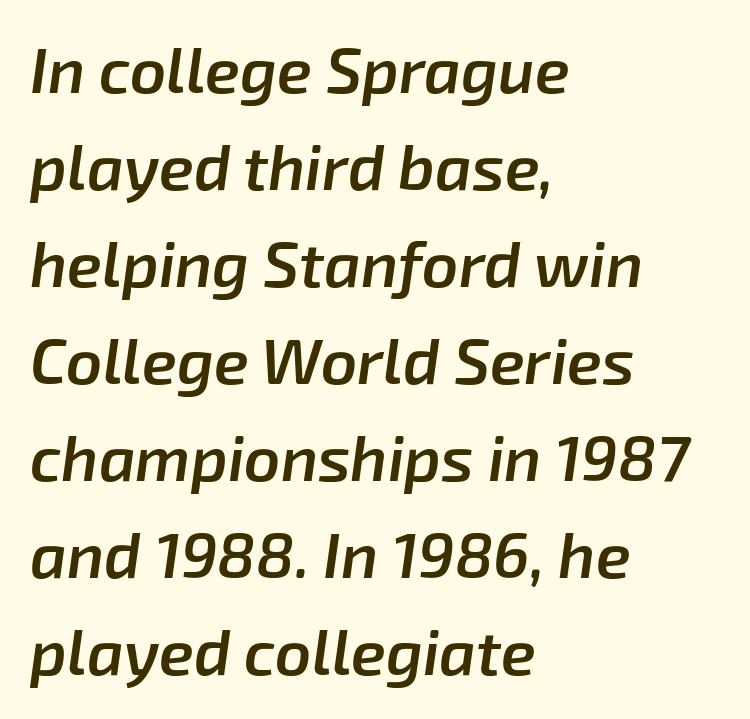
Slant detected: the letters are inclined. Spacing between characters is what you'd get straight out of the box. A bare baseline throughout the passage. How would I describe the line gaps? Plain and ordinary. A typesetter would call this proportional, since set widths differ per character.
